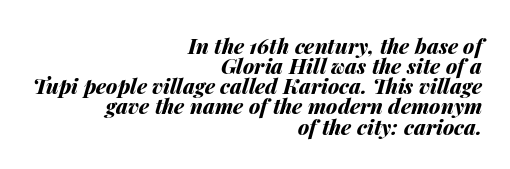
Q: Is the text bold? A: Yes.
Q: Is the text italic (slanted)? A: Yes, it leans right by about 14 degrees.
Q: Is the text underlined? A: No.
Q: How is the paragraph aligned? A: Right-aligned.
Q: Is the spacing between letters normal or unusually wide? A: Normal.
Q: Is the spacing between lines tight, normal or loose? A: Tight.
